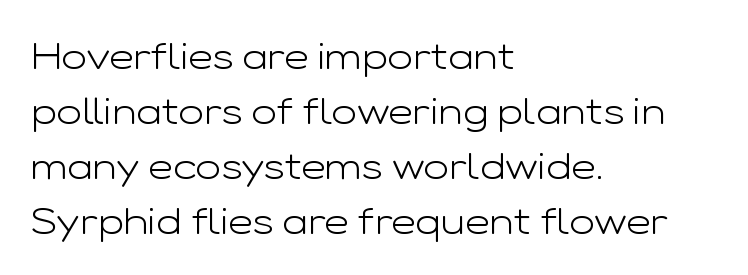
{"serif": "no", "italic": "no", "bold": "no", "weight": "light", "width": "wide", "stroke_contrast": "low", "x_height": "medium", "monospaced": "no", "underline": "no", "align": "left", "line_spacing": "normal", "line_spacing_ratio": 1.45, "letter_spacing": "normal", "letter_spacing_em": 0.0, "glyph_px": 38}
